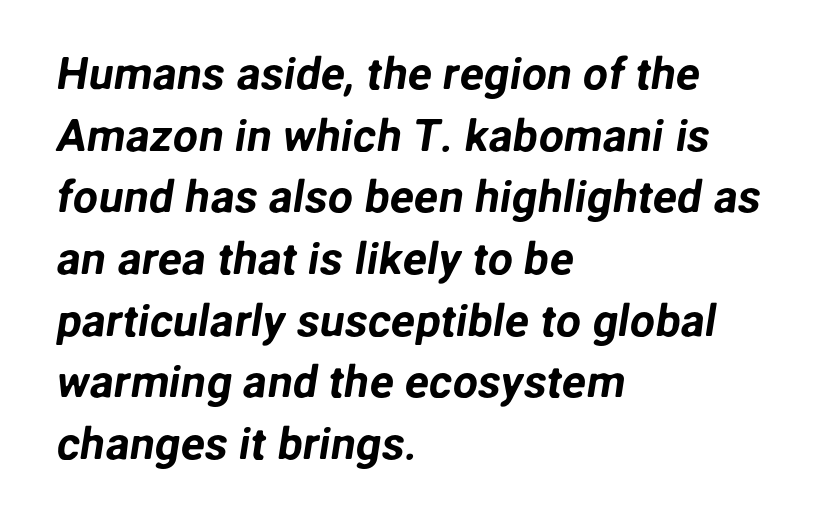
{"serif": "no", "width": "normal", "stroke_contrast": "low", "x_height": "medium", "monospaced": "no", "underline": "no", "align": "left", "line_spacing": "normal", "line_spacing_ratio": 1.37, "letter_spacing": "normal", "letter_spacing_em": 0.0, "glyph_px": 45}
